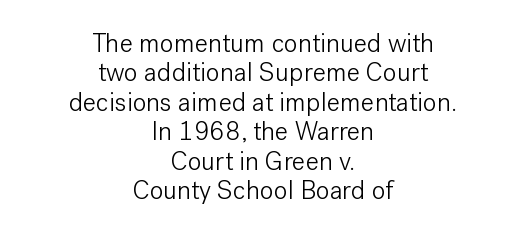
{"italic": "no", "bold": "no", "underline": "no", "align": "center", "line_spacing": "tight", "line_spacing_ratio": 1.13, "letter_spacing": "normal", "letter_spacing_em": 0.0, "glyph_px": 26}
